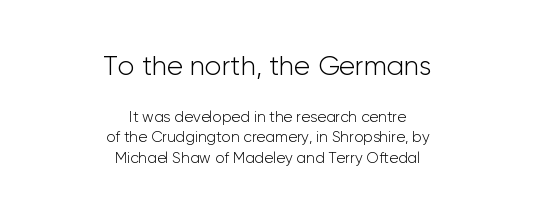
Q: Is the text bold? A: No.
Q: Is the text italic (slanted)? A: No, it is upright.
Q: Is the text underlined? A: No.
Q: How is the paragraph aligned? A: Centered.
Q: Is the spacing between letters normal or unusually wide? A: Normal.
Q: Is the spacing between lines tight, normal or loose? A: Normal.
Q: Which block of text is set in a larger size, the first (top) or the second (bottom)? A: The first (top) one.
